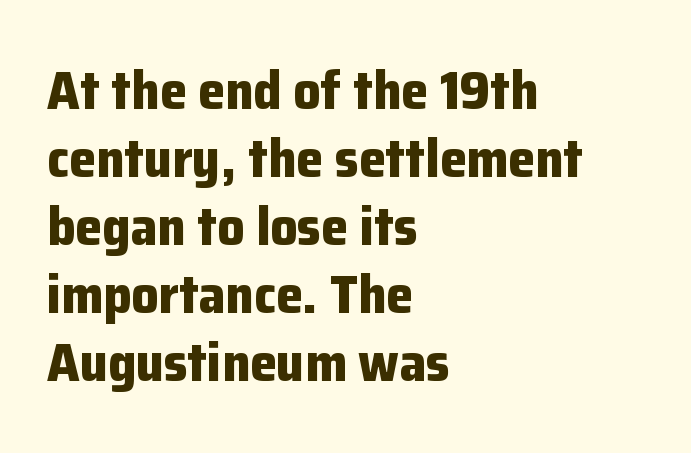
The image shows 54 px bold sans-serif type, upright; set left-aligned, normal line spacing (1.26x), normal letter spacing, not underlined; low stroke contrast and a medium x-height.
